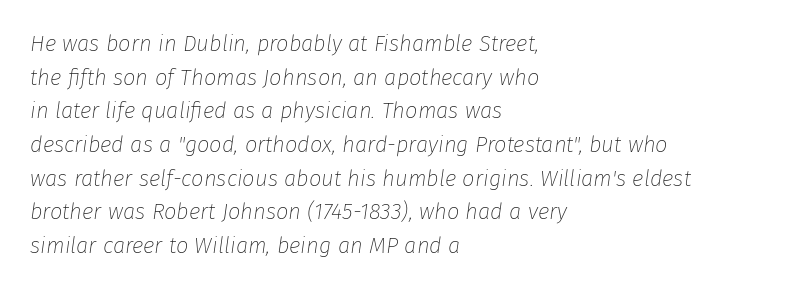
Compared with a typical body face, this is equally light or lighter still. This rendering leaves character spacing at its baseline value. The rendering anchors every line to the left-hand side. There's an unmistakable incline to the writing here. Anything drawn beneath the words? Only blank space.
